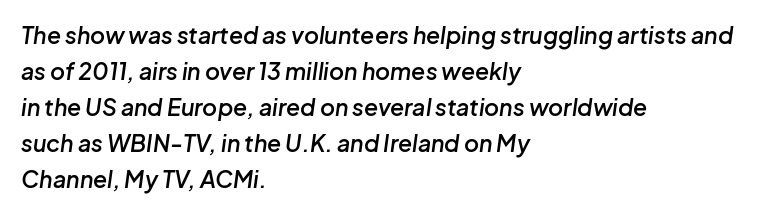
Each new line begins a customary step beneath the previous one. A fair bit of extra ink — the face is semibold, not bold. A typesetter would mark this as italic. Nobody touched the tracking dial on this one.
